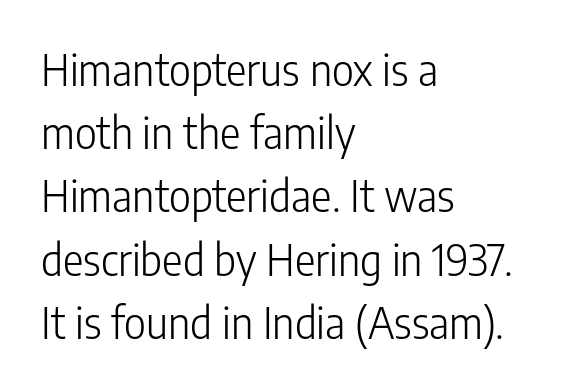
The image shows 43 px light, condensed sans-serif type, upright; set left-aligned, normal line spacing (1.47x), normal letter spacing, not underlined; low stroke contrast and a medium x-height.
